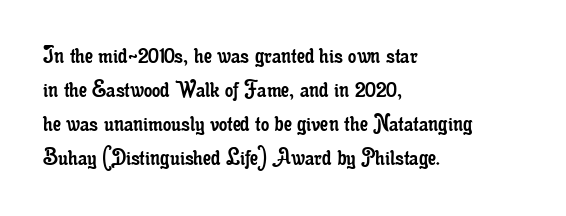
The image shows 26 px text type, upright; set left-aligned, normal line spacing (1.31x), normal letter spacing, not underlined.
